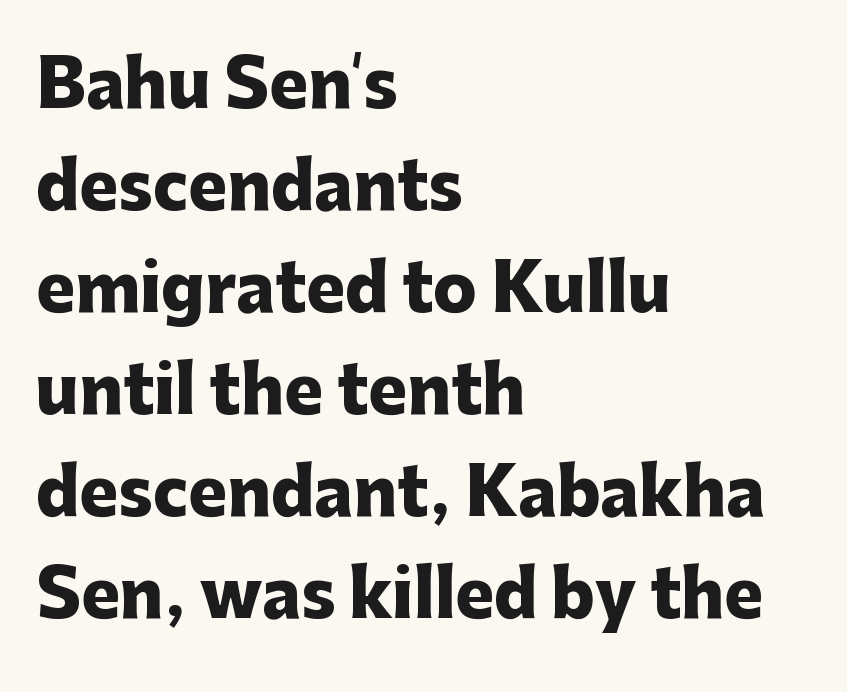
Q: Is the text bold? A: Yes.
Q: Is the text italic (slanted)? A: No, it is upright.
Q: Is the typeface a serif or a sans-serif typeface? A: Sans-serif.
Q: Is the text underlined? A: No.
Q: How is the paragraph aligned? A: Left-aligned.
Q: Is the spacing between letters normal or unusually wide? A: Normal.
Q: Is the spacing between lines tight, normal or loose? A: Normal.
Q: Width (condensed, normal, or wide)? A: Normal.
Q: Stroke contrast? A: Low.
Q: x-height? A: Medium.
Q: Monospaced? A: No.
